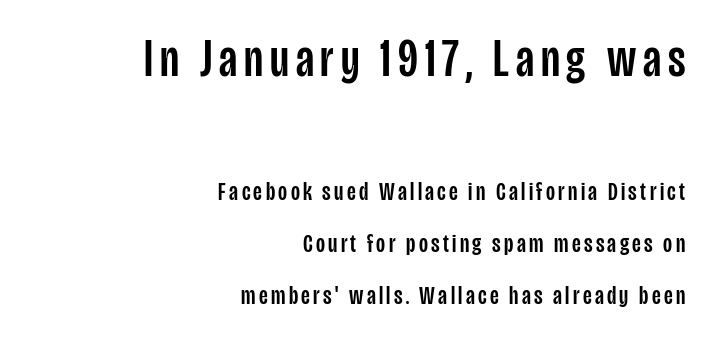
{"serif": "no", "italic": "no", "width": "condensed", "stroke_contrast": "low", "x_height": "large", "monospaced": "no", "underline": "no", "align": "right", "line_spacing": "loose", "line_spacing_ratio": 2.01, "larger_block": "first", "size_ratio": 2.04, "glyph_px": 53}
